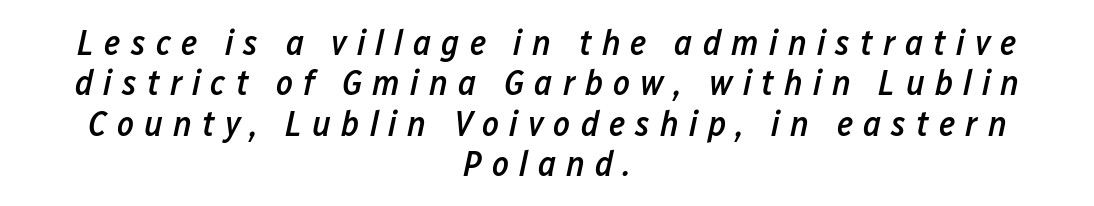
Q: Is the text bold? A: Semi-bold.
Q: Is the text italic (slanted)? A: Yes, it leans right by about 12 degrees.
Q: Is the text underlined? A: No.
Q: How is the paragraph aligned? A: Centered.
Q: Is the spacing between letters normal or unusually wide? A: Unusually wide.
Q: Is the spacing between lines tight, normal or loose? A: Tight.
Q: Width (condensed, normal, or wide)? A: Condensed.
Q: Stroke contrast? A: Low.
Q: x-height? A: Medium.
Q: Monospaced? A: No.
